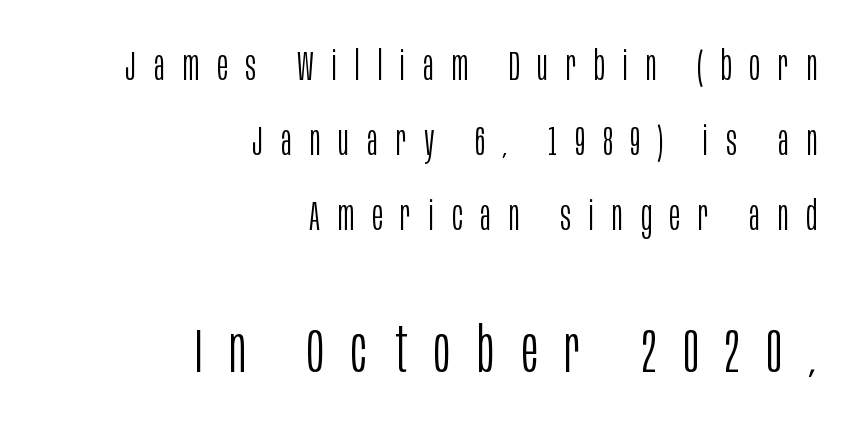
These glyphs show unthickened strokes, regular width or finer. Block two is the big one; block one sits smaller above it. Here the designer chose a conventional face with non-uniform glyph widths. Plain, unruled lines of type.
